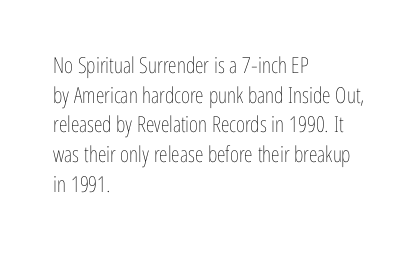
The image shows 22 px text type, upright; set left-aligned, normal line spacing (1.35x), normal letter spacing, not underlined.
